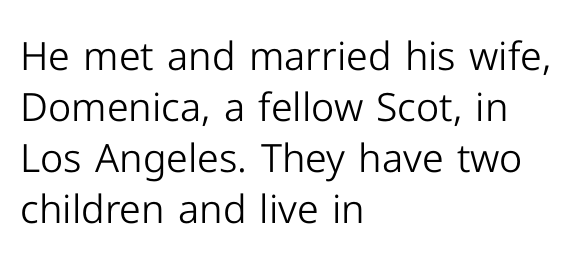
These glyphs show unthickened strokes, regular width or finer. The typesetter chose a ragged-right arrangement here. Here the designer chose a conventional face with non-uniform glyph widths. The space beneath each line is pristine and unruled.
